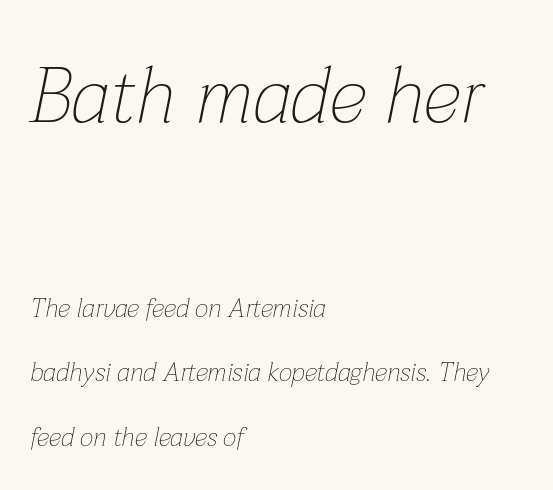
{"italic": "yes", "lean": "right", "slant_degrees": 12, "bold": "no", "weight": "thin", "width": "normal", "stroke_contrast": "low", "x_height": "medium", "monospaced": "no", "underline": "no", "align": "left", "line_spacing": "loose", "line_spacing_ratio": 2.48, "letter_spacing": "normal", "letter_spacing_em": 0.0, "larger_block": "first", "size_ratio": 3.0, "glyph_px": 78}
